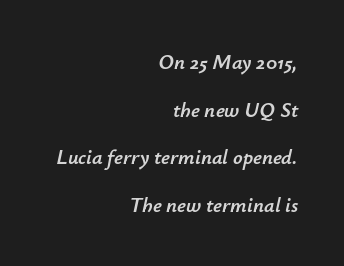
The image shows 21 px text type, italic (leaning right); set right-aligned, loose line spacing (2.27x), normal letter spacing, not underlined.
